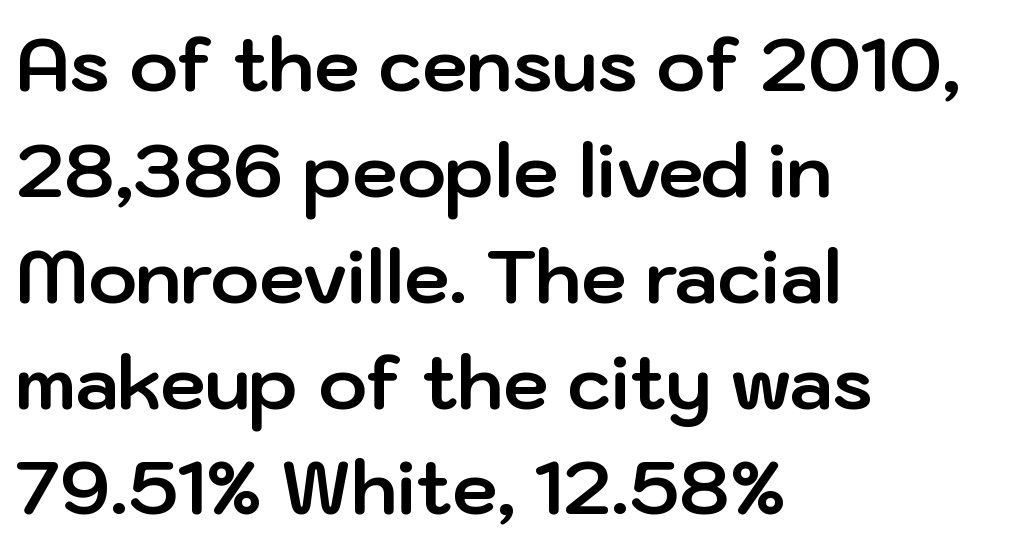
{"serif": "no", "italic": "no", "bold": "yes", "weight": "bold", "width": "normal", "stroke_contrast": "low", "x_height": "medium", "monospaced": "no", "underline": "no", "align": "left", "line_spacing": "normal", "line_spacing_ratio": 1.45, "letter_spacing": "normal", "letter_spacing_em": 0.0, "glyph_px": 73}
